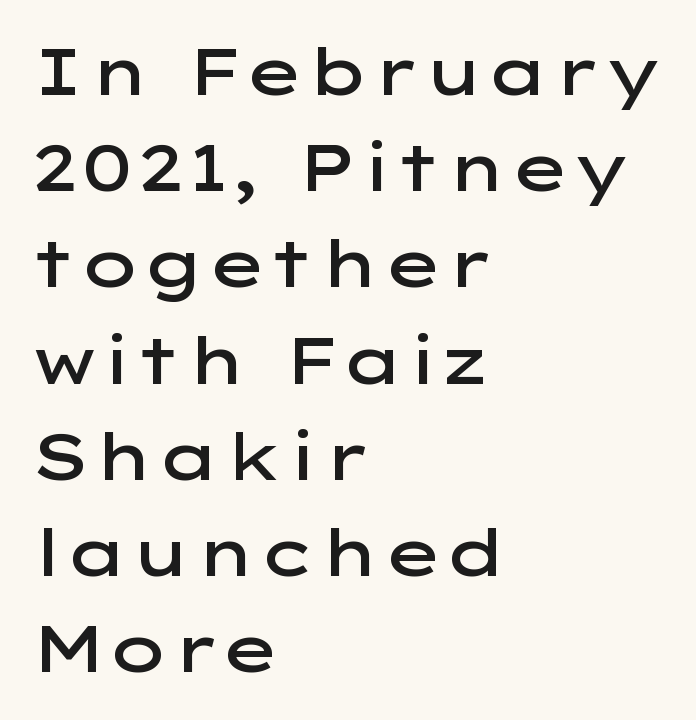
Q: Is the text bold? A: Semi-bold.
Q: Is the text italic (slanted)? A: No, it is upright.
Q: Is the typeface a serif or a sans-serif typeface? A: Sans-serif.
Q: Is the text underlined? A: No.
Q: How is the paragraph aligned? A: Left-aligned.
Q: Is the spacing between letters normal or unusually wide? A: Normal.
Q: Is the spacing between lines tight, normal or loose? A: Normal.
Q: Width (condensed, normal, or wide)? A: Wide.
Q: Stroke contrast? A: Low.
Q: x-height? A: Medium.
Q: Monospaced? A: No.
